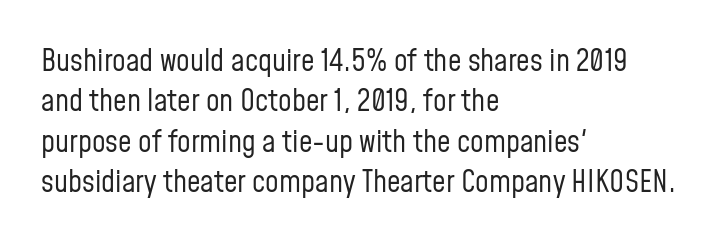
Q: Is the text bold? A: No.
Q: Is the text italic (slanted)? A: No, it is upright.
Q: Is the typeface a serif or a sans-serif typeface? A: Sans-serif.
Q: Is the text underlined? A: No.
Q: How is the paragraph aligned? A: Left-aligned.
Q: Is the spacing between letters normal or unusually wide? A: Normal.
Q: Is the spacing between lines tight, normal or loose? A: Normal.
Q: Width (condensed, normal, or wide)? A: Condensed.
Q: Stroke contrast? A: Low.
Q: x-height? A: Medium.
Q: Monospaced? A: No.
